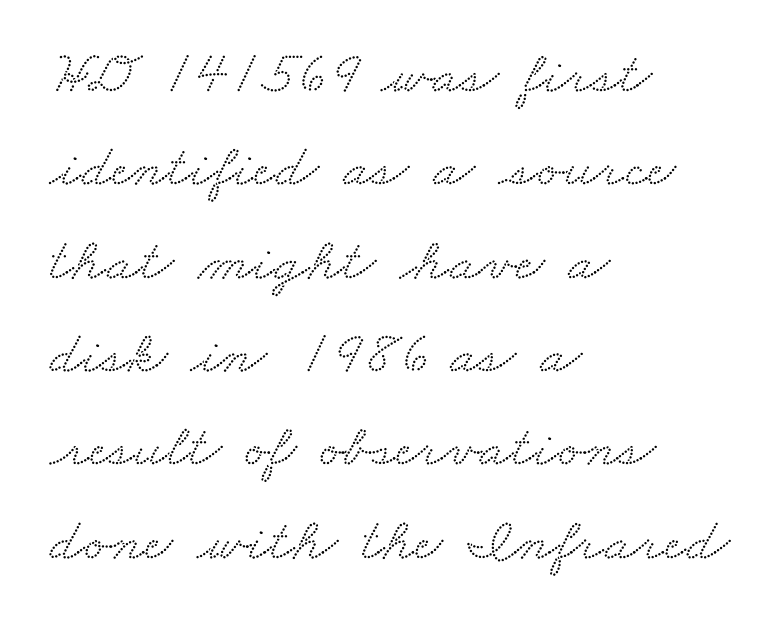
Q: Is the typeface a serif or a sans-serif typeface? A: Serif.
Q: Is the text underlined? A: No.
Q: How is the paragraph aligned? A: Left-aligned.
Q: Is the spacing between letters normal or unusually wide? A: Normal.
Q: Is the spacing between lines tight, normal or loose? A: Normal.
Q: Width (condensed, normal, or wide)? A: Wide.
Q: Stroke contrast? A: Medium.
Q: x-height? A: Small.
Q: Monospaced? A: No.
